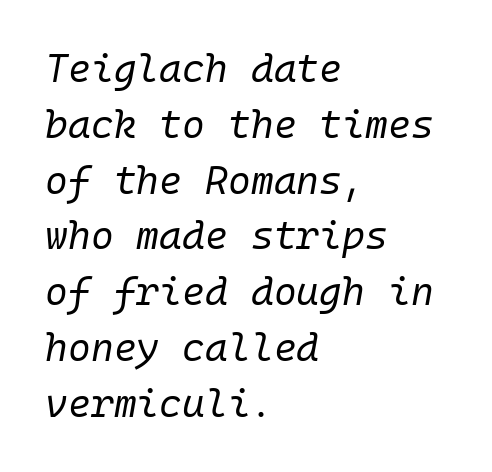
{"italic": "yes", "lean": "right", "slant_degrees": 10, "bold": "no", "weight": "regular", "width": "normal", "stroke_contrast": "low", "x_height": "medium", "monospaced": "yes", "underline": "no", "align": "left", "line_spacing": "normal", "line_spacing_ratio": 1.43, "letter_spacing": "normal", "letter_spacing_em": 0.0, "glyph_px": 39}
